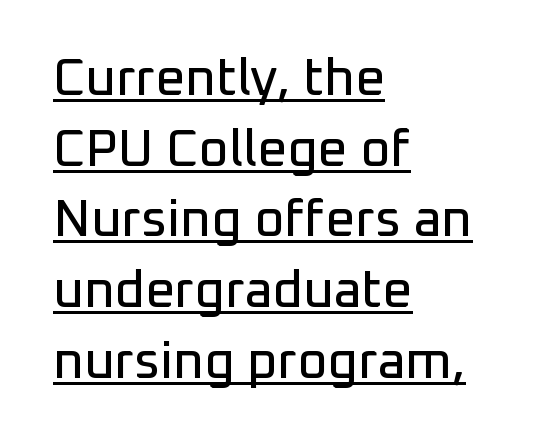
The image shows 52 px sans-serif type, upright; set left-aligned, normal line spacing (1.36x), normal letter spacing, underlined; low stroke contrast and a medium x-height.
